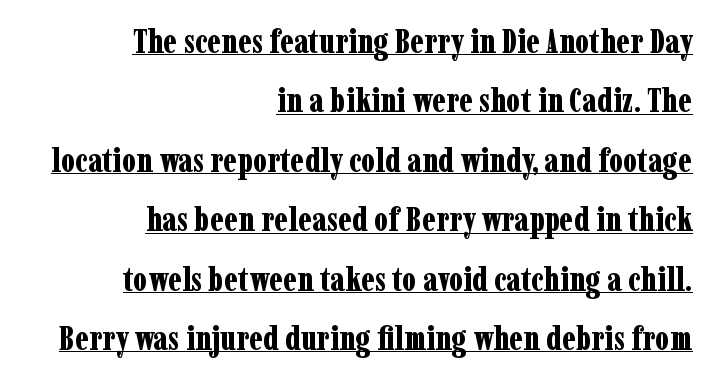
{"serif": "yes", "italic": "no", "bold": "yes", "weight": "bold", "width": "condensed", "stroke_contrast": "low", "x_height": "medium", "monospaced": "no", "underline": "yes", "align": "right", "line_spacing_ratio": 1.8, "letter_spacing": "normal", "letter_spacing_em": 0.0, "glyph_px": 33}
